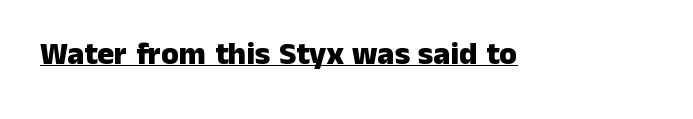
{"serif": "no", "italic": "no", "bold": "yes", "weight": "heavy", "width": "normal", "stroke_contrast": "low", "x_height": "medium", "monospaced": "no", "underline": "yes", "letter_spacing": "normal", "letter_spacing_em": 0.0, "glyph_px": 32}
